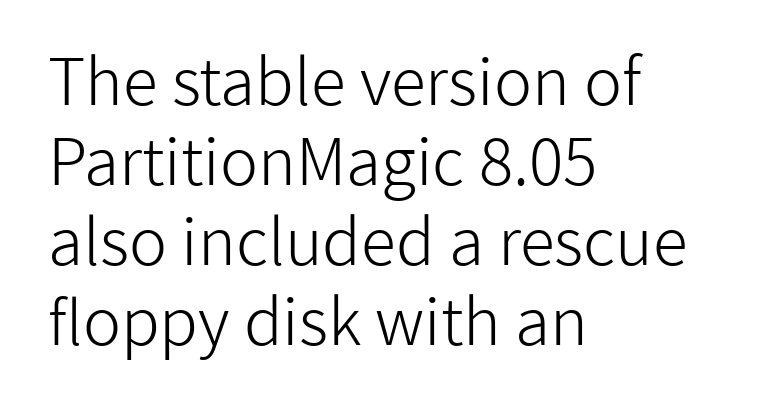
You can tell it's not italic because the verticals are truly vertical. Do the characters align in a grid? No, the font is proportional. This sample uses plain, unmodified letter spacing. The zone under the glyphs is completely vacant.
